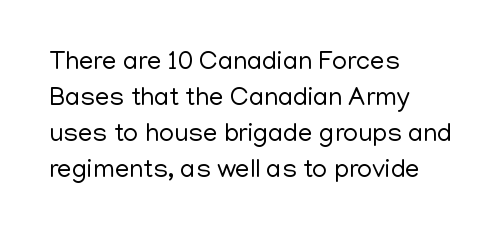
Q: Is the text bold? A: No.
Q: Is the text italic (slanted)? A: No, it is upright.
Q: Is the text underlined? A: No.
Q: How is the paragraph aligned? A: Left-aligned.
Q: Is the spacing between letters normal or unusually wide? A: Normal.
Q: Is the spacing between lines tight, normal or loose? A: Normal.
